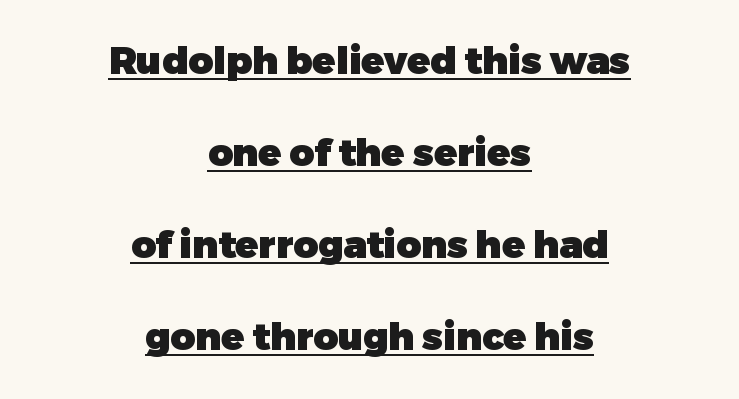
{"serif": "no", "italic": "no", "bold": "yes", "weight": "heavy", "width": "normal", "stroke_contrast": "low", "x_height": "medium", "monospaced": "no", "underline": "yes", "align": "center", "line_spacing": "loose", "line_spacing_ratio": 2.42, "letter_spacing": "normal", "letter_spacing_em": 0.0, "glyph_px": 38}
